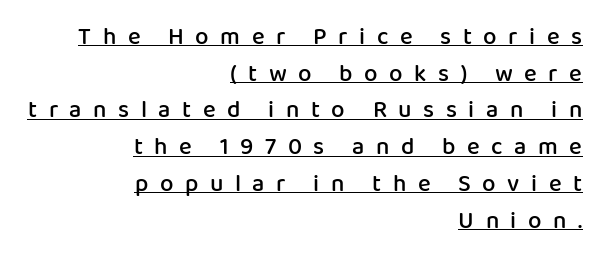
These lines were composed using upright roman letters. Characters follow at a spacing far wider than the type designer built in. This is underlined copy, the kind a proofreader might mark for attention. Caption: multi-line text, flush right, ragged left. A normal amount of white space separates one row of letters from the next. The letters are semibold — heavier than regular but short of a full bold.
